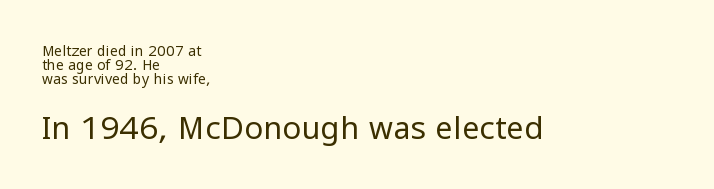
This sample has the flowing, uneven cadence of proportional lettering. Nobody drew a line under any word here. Compared with a centered layout, this one pins lines to the left instead. Stroke mass is kept to a normal reading level or below.
